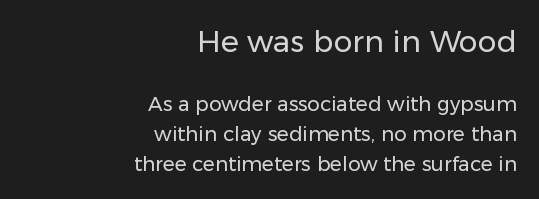
Q: Is the text bold? A: No.
Q: Is the text italic (slanted)? A: No, it is upright.
Q: Is the typeface a serif or a sans-serif typeface? A: Sans-serif.
Q: Is the text underlined? A: No.
Q: How is the paragraph aligned? A: Right-aligned.
Q: Is the spacing between letters normal or unusually wide? A: Normal.
Q: Is the spacing between lines tight, normal or loose? A: Normal.
Q: Which block of text is set in a larger size, the first (top) or the second (bottom)? A: The first (top) one.
Q: Width (condensed, normal, or wide)? A: Normal.
Q: Stroke contrast? A: Low.
Q: x-height? A: Medium.
Q: Monospaced? A: No.
